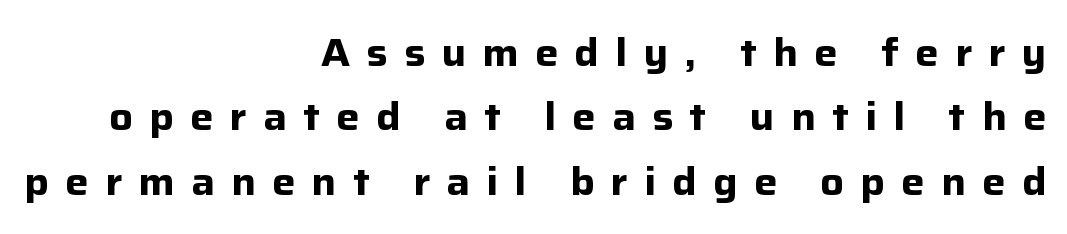
{"serif": "no", "italic": "no", "bold": "yes", "weight": "bold", "width": "normal", "stroke_contrast": "low", "x_height": "medium", "monospaced": "no", "underline": "no", "align": "right", "line_spacing": "normal", "line_spacing_ratio": 1.65, "letter_spacing": "wide", "letter_spacing_em": 0.42, "glyph_px": 39}
